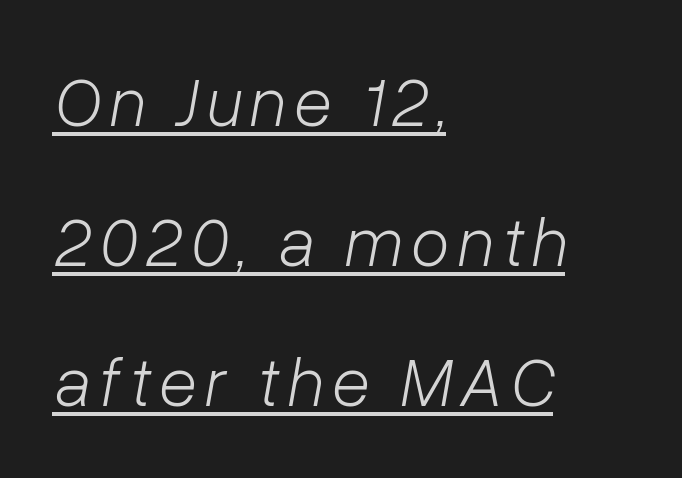
{"italic": "yes", "lean": "right", "slant_degrees": 10, "bold": "no", "weight": "light", "width": "normal", "stroke_contrast": "low", "x_height": "medium", "monospaced": "no", "underline": "yes", "align": "left", "line_spacing": "loose", "line_spacing_ratio": 2.0, "glyph_px": 70}
